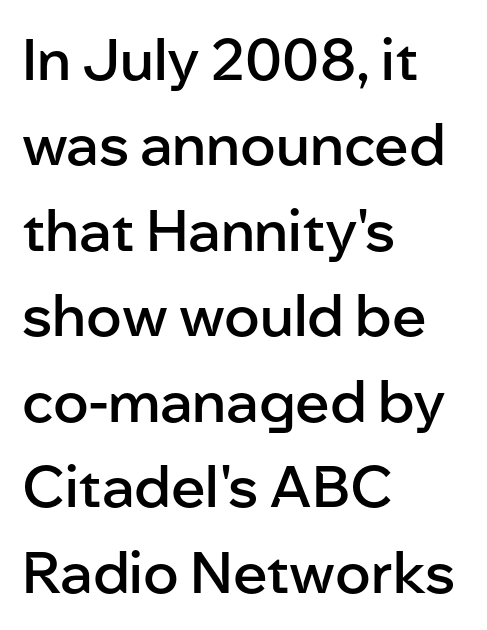
{"serif": "no", "italic": "no", "bold": "semi", "weight": "semibold", "width": "normal", "stroke_contrast": "low", "x_height": "medium", "monospaced": "no", "underline": "no", "align": "left", "line_spacing": "normal", "line_spacing_ratio": 1.5, "letter_spacing": "normal", "letter_spacing_em": 0.0, "glyph_px": 57}
